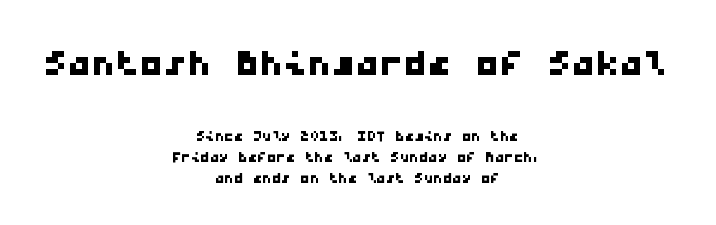
{"serif": "no", "width": "wide", "stroke_contrast": "low", "x_height": "medium", "monospaced": "yes", "underline": "no", "align": "center", "line_spacing": "tight", "line_spacing_ratio": 1.1, "letter_spacing": "normal", "letter_spacing_em": 0.0, "larger_block": "first", "size_ratio": 2.53, "glyph_px": 48}
